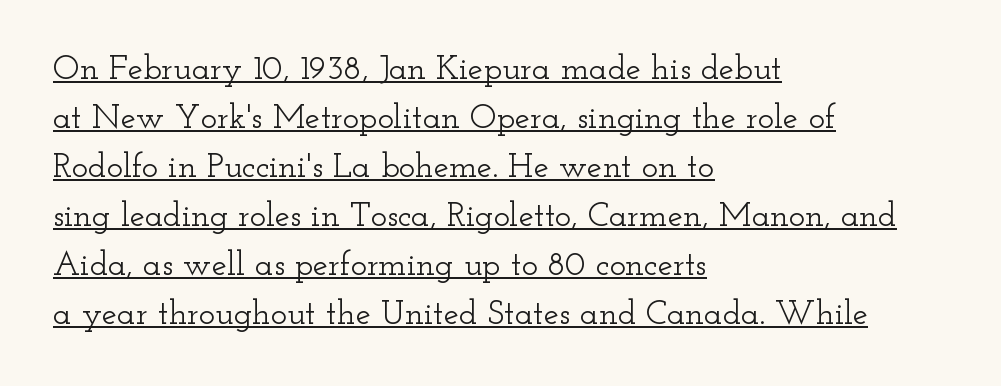
Q: Is the text italic (slanted)? A: No, it is upright.
Q: Is the typeface a serif or a sans-serif typeface? A: Serif.
Q: Is the text underlined? A: Yes.
Q: How is the paragraph aligned? A: Left-aligned.
Q: Is the spacing between letters normal or unusually wide? A: Normal.
Q: Is the spacing between lines tight, normal or loose? A: Normal.
Q: Width (condensed, normal, or wide)? A: Wide.
Q: Stroke contrast? A: Low.
Q: x-height? A: Small.
Q: Monospaced? A: No.
